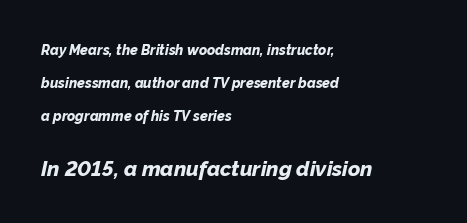
Q: Is the text bold? A: Yes.
Q: Is the text italic (slanted)? A: Yes, it leans right by about 12 degrees.
Q: Is the text underlined? A: No.
Q: How is the paragraph aligned? A: Left-aligned.
Q: Is the spacing between letters normal or unusually wide? A: Normal.
Q: Is the spacing between lines tight, normal or loose? A: Loose.
Q: Which block of text is set in a larger size, the first (top) or the second (bottom)? A: The second (bottom) one.
